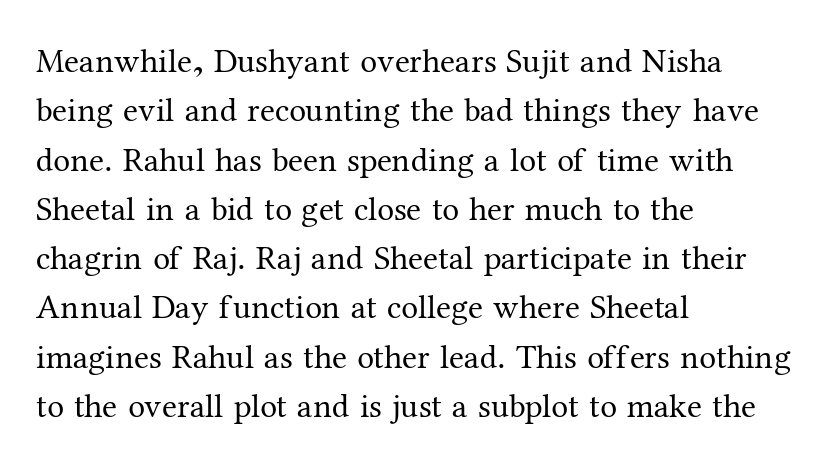
Q: Is the text bold? A: No.
Q: Is the text italic (slanted)? A: No, it is upright.
Q: Is the typeface a serif or a sans-serif typeface? A: Serif.
Q: Is the text underlined? A: No.
Q: How is the paragraph aligned? A: Left-aligned.
Q: Is the spacing between letters normal or unusually wide? A: Normal.
Q: Is the spacing between lines tight, normal or loose? A: Normal.
Q: Width (condensed, normal, or wide)? A: Normal.
Q: Stroke contrast? A: Medium.
Q: x-height? A: Medium.
Q: Monospaced? A: No.
